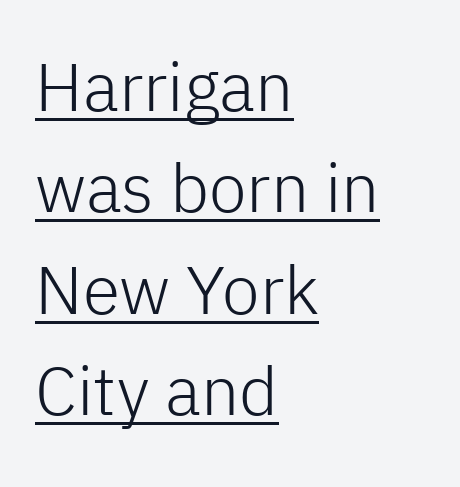
{"serif": "no", "italic": "no", "bold": "no", "weight": "light", "width": "normal", "stroke_contrast": "low", "x_height": "medium", "monospaced": "no", "underline": "yes", "align": "left", "line_spacing": "normal", "line_spacing_ratio": 1.49, "letter_spacing": "normal", "letter_spacing_em": 0.0, "glyph_px": 68}
